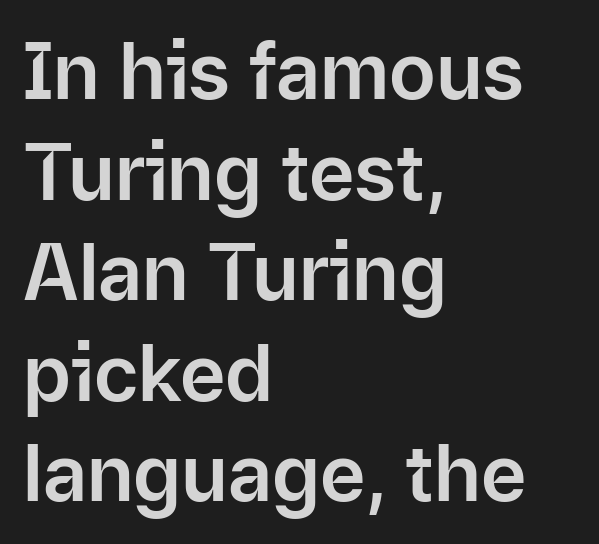
Q: Is the text italic (slanted)? A: No, it is upright.
Q: Is the typeface a serif or a sans-serif typeface? A: Sans-serif.
Q: Is the text underlined? A: No.
Q: How is the paragraph aligned? A: Left-aligned.
Q: Is the spacing between letters normal or unusually wide? A: Normal.
Q: Is the spacing between lines tight, normal or loose? A: Normal.
Q: Width (condensed, normal, or wide)? A: Normal.
Q: Stroke contrast? A: Low.
Q: x-height? A: Medium.
Q: Monospaced? A: No.
